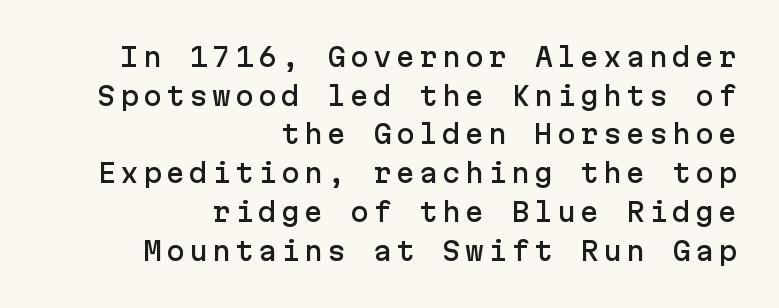
{"italic": "no", "underline": "no", "align": "right", "line_spacing": "normal", "line_spacing_ratio": 1.55, "glyph_px": 25}
